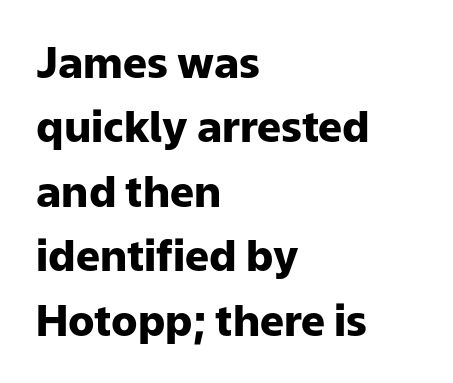
Q: Is the text bold? A: Yes.
Q: Is the text italic (slanted)? A: No, it is upright.
Q: Is the typeface a serif or a sans-serif typeface? A: Sans-serif.
Q: Is the text underlined? A: No.
Q: How is the paragraph aligned? A: Left-aligned.
Q: Is the spacing between letters normal or unusually wide? A: Normal.
Q: Is the spacing between lines tight, normal or loose? A: Normal.
Q: Width (condensed, normal, or wide)? A: Normal.
Q: Stroke contrast? A: Low.
Q: x-height? A: Medium.
Q: Monospaced? A: No.
